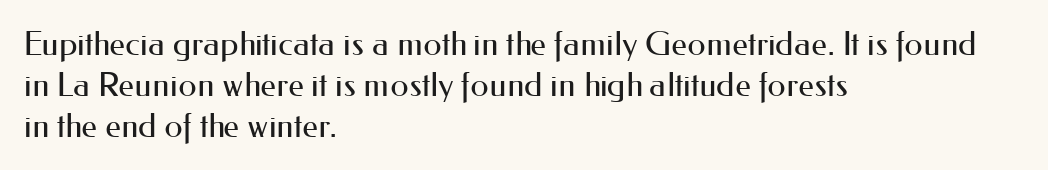
Q: Is the text bold? A: No.
Q: Is the text italic (slanted)? A: No, it is upright.
Q: Is the typeface a serif or a sans-serif typeface? A: Sans-serif.
Q: Is the text underlined? A: No.
Q: How is the paragraph aligned? A: Left-aligned.
Q: Is the spacing between letters normal or unusually wide? A: Normal.
Q: Width (condensed, normal, or wide)? A: Normal.
Q: Stroke contrast? A: Medium.
Q: x-height? A: Small.
Q: Monospaced? A: No.
